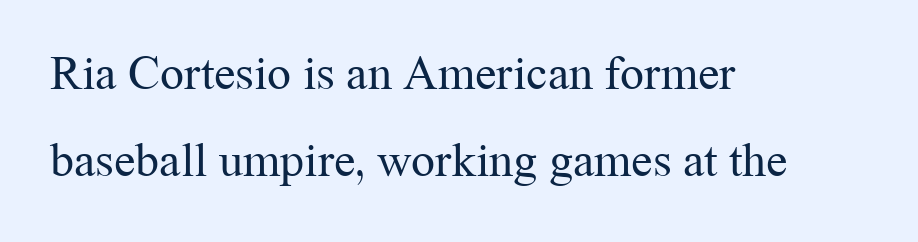
The image shows 48 px regular-weight serif type, upright; set left-aligned, line spacing 1.81x, normal letter spacing, not underlined; medium stroke contrast and a medium x-height.
